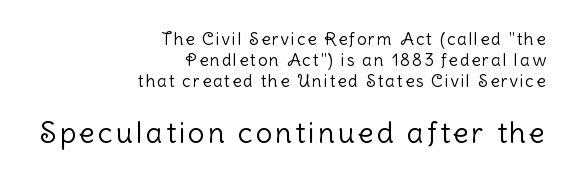
Descenders hang freely into open space. The letters stand upright; this is a roman face. Stroke terminals: plain, sans-serif. The rag falls on the left side of this text block.
